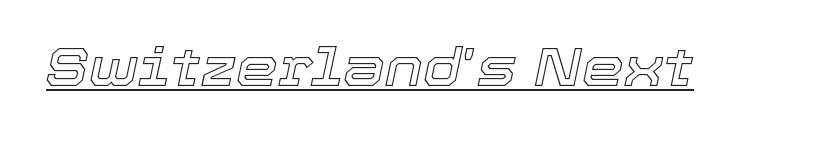
Q: Is the text italic (slanted)? A: Yes, it leans right by about 12 degrees.
Q: Is the text underlined? A: Yes.
Q: Is the spacing between letters normal or unusually wide? A: Normal.
Q: Width (condensed, normal, or wide)? A: Normal.
Q: x-height? A: Medium.
Q: Monospaced? A: No.
